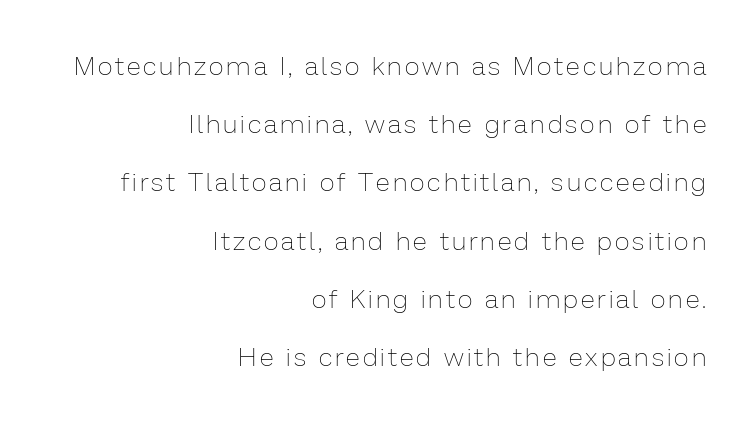
Stems here are at most as thick as an everyday book face. This rendering uses right alignment, leaving the left contour irregular. The space between consecutive lines is lavish. Does the lettering tilt? It doesn't — this is upright. Any mark beneath the type? The region is blank.
